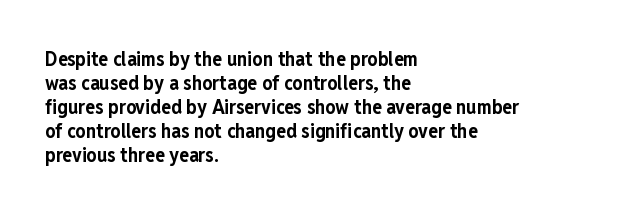
Q: Is the text bold? A: Yes.
Q: Is the text italic (slanted)? A: No, it is upright.
Q: Is the text underlined? A: No.
Q: How is the paragraph aligned? A: Left-aligned.
Q: Is the spacing between letters normal or unusually wide? A: Normal.
